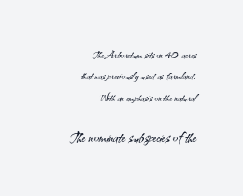
{"bold": "no", "underline": "no", "align": "right", "line_spacing": "normal", "line_spacing_ratio": 1.52, "letter_spacing": "normal", "letter_spacing_em": 0.0, "larger_block": "second", "size_ratio": 1.43, "glyph_px": 20}
